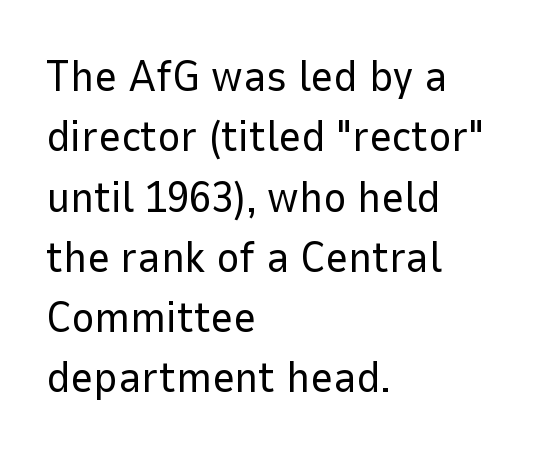
The image shows 44 px regular-weight sans-serif type, upright; set left-aligned, normal line spacing (1.37x), normal letter spacing, not underlined; low stroke contrast and a medium x-height.
